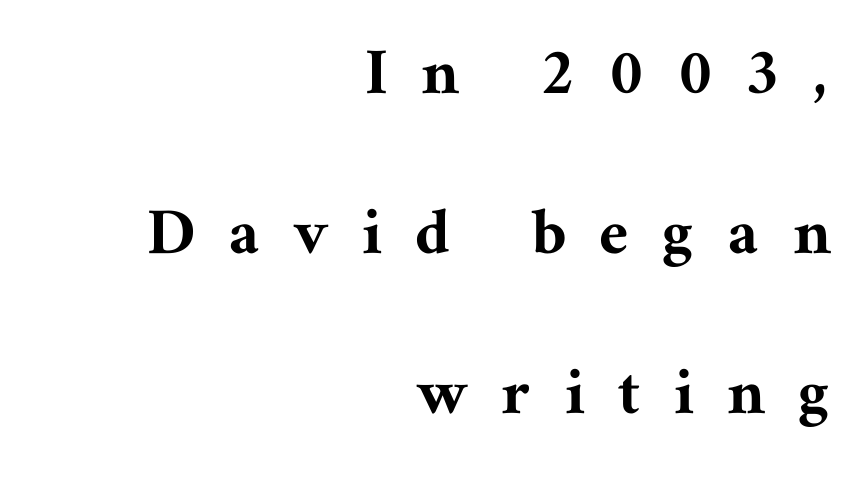
{"serif": "yes", "italic": "no", "width": "normal", "stroke_contrast": "medium", "x_height": "medium", "monospaced": "no", "underline": "no", "align": "right", "line_spacing": "loose", "line_spacing_ratio": 2.19, "letter_spacing": "wide", "letter_spacing_em": 0.48, "glyph_px": 73}
